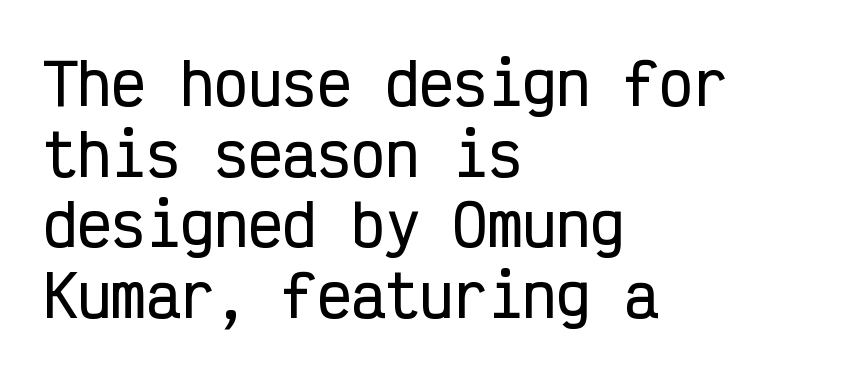
Q: Is the text italic (slanted)? A: No, it is upright.
Q: Is the typeface a serif or a sans-serif typeface? A: Sans-serif.
Q: Is the text underlined? A: No.
Q: How is the paragraph aligned? A: Left-aligned.
Q: Is the spacing between letters normal or unusually wide? A: Normal.
Q: Width (condensed, normal, or wide)? A: Condensed.
Q: Stroke contrast? A: Low.
Q: x-height? A: Medium.
Q: Monospaced? A: Yes.
